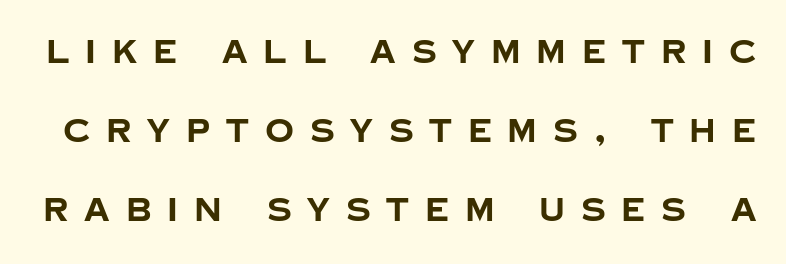
Here the designer chose a conventional face with non-uniform glyph widths. In terms of letterform style, serifs are entirely absent. One glance says open: line gaps are wider than usual. The rendering uses a bold face; every stroke is thick and dark. Substantial extra tracking has been applied to these lines. No italicization has been applied; the sample stays upright.
